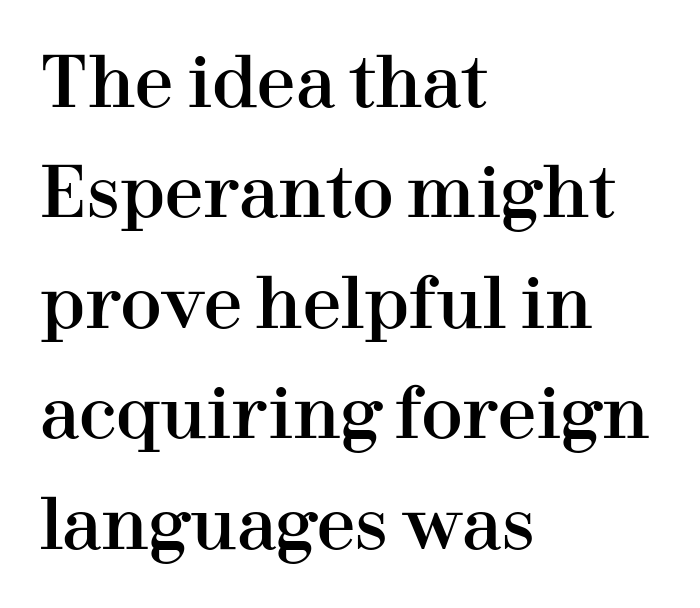
The image shows 69 px serif type, upright; set left-aligned, normal line spacing (1.6x), normal letter spacing, not underlined; high stroke contrast and a medium x-height.
